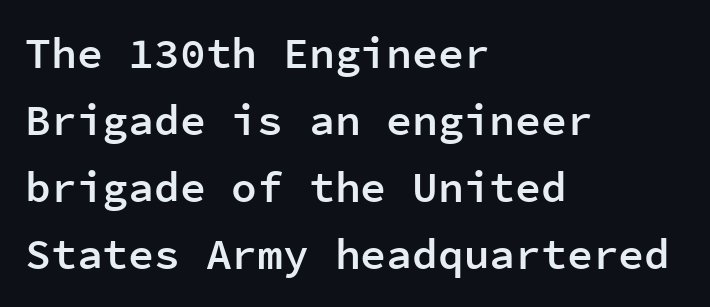
{"serif": "no", "italic": "no", "bold": "semi", "weight": "semibold", "width": "normal", "stroke_contrast": "low", "x_height": "medium", "monospaced": "yes", "underline": "no", "align": "left", "line_spacing": "normal", "line_spacing_ratio": 1.56, "letter_spacing": "normal", "letter_spacing_em": 0.0, "glyph_px": 43}
